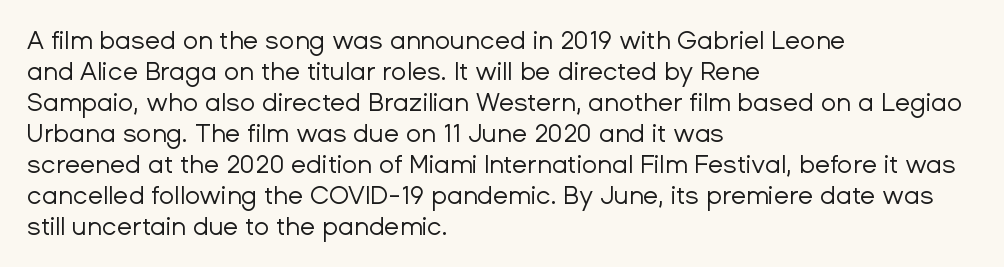
{"italic": "no", "bold": "no", "underline": "no", "align": "left", "line_spacing_ratio": 1.24, "letter_spacing": "normal", "letter_spacing_em": 0.0, "glyph_px": 25}
